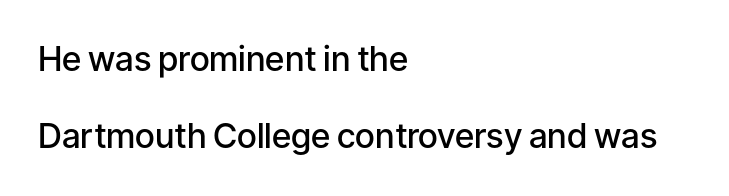
No feet cap the strokes, marking this as sans-serif type. Underlining? Definitely not there. Does the lettering tilt? It doesn't — this is upright. Short and long lines alike share a common starting point at left.
